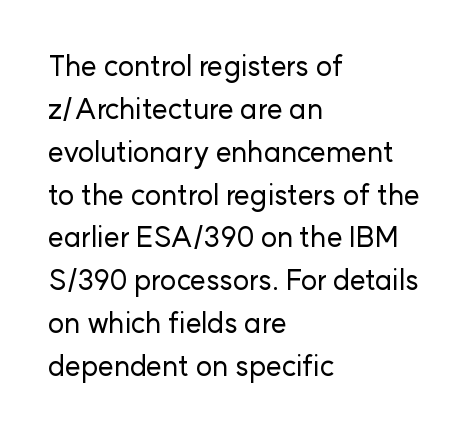
Varying glyph widths throughout — classic text-font behaviour. Only glyphs here, with clear space below each row. The designer went with a sans here, leaving each stem footless. You could call the tracking neutral — neither tight nor loose.
